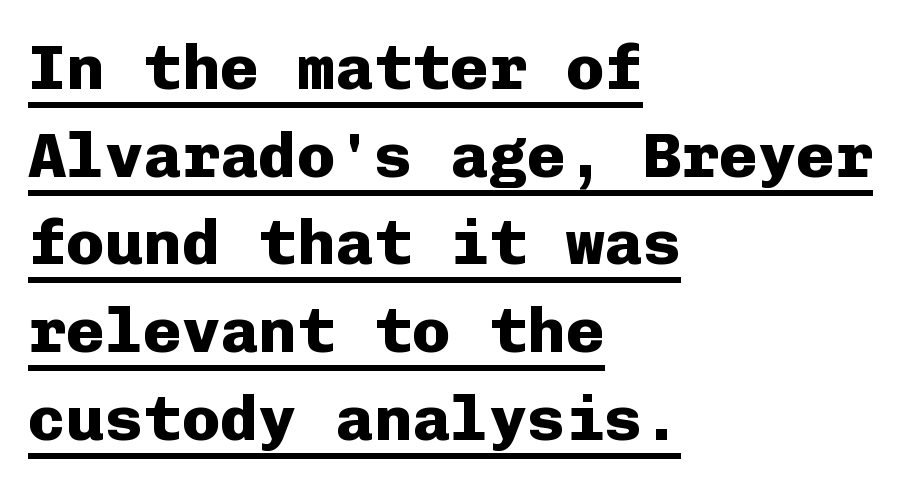
Q: Is the text bold? A: Yes.
Q: Is the text italic (slanted)? A: No, it is upright.
Q: Is the typeface a serif or a sans-serif typeface? A: Sans-serif.
Q: Is the text underlined? A: Yes.
Q: How is the paragraph aligned? A: Left-aligned.
Q: Is the spacing between letters normal or unusually wide? A: Normal.
Q: Is the spacing between lines tight, normal or loose? A: Normal.
Q: Width (condensed, normal, or wide)? A: Normal.
Q: Stroke contrast? A: Low.
Q: x-height? A: Medium.
Q: Monospaced? A: Yes.
